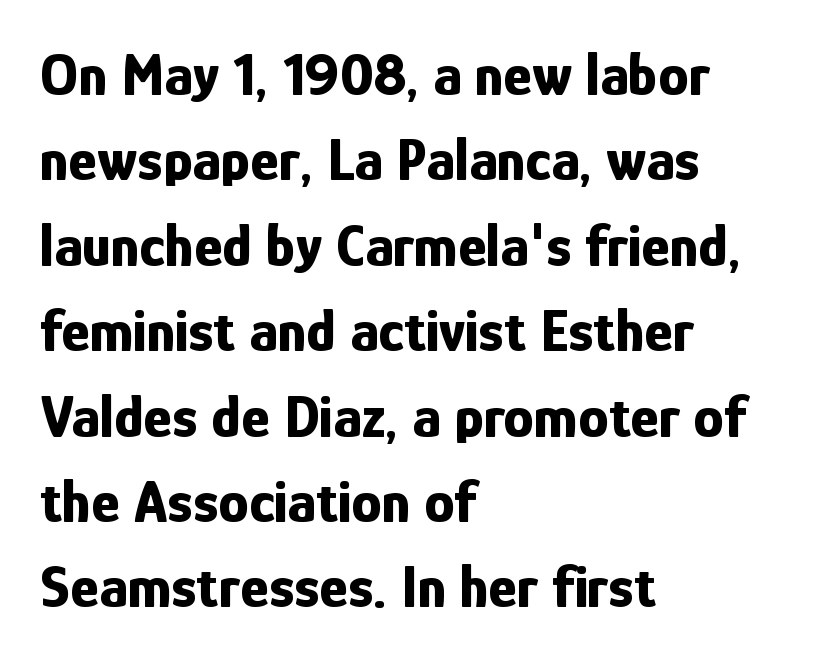
Q: Is the text bold? A: Yes.
Q: Is the text italic (slanted)? A: No, it is upright.
Q: Is the typeface a serif or a sans-serif typeface? A: Sans-serif.
Q: Is the text underlined? A: No.
Q: How is the paragraph aligned? A: Left-aligned.
Q: Is the spacing between letters normal or unusually wide? A: Normal.
Q: Is the spacing between lines tight, normal or loose? A: Normal.
Q: Width (condensed, normal, or wide)? A: Condensed.
Q: Stroke contrast? A: Low.
Q: x-height? A: Medium.
Q: Monospaced? A: No.
